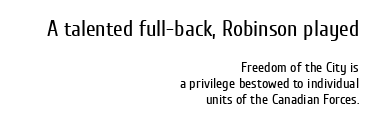
Does the copy run flush right? Yes — the right margin is perfectly even. The font's upright variant was chosen for this text. Rows of type sit shoulder to shoulder in the vertical direction. Only glyphs here, with clear space below each row.
